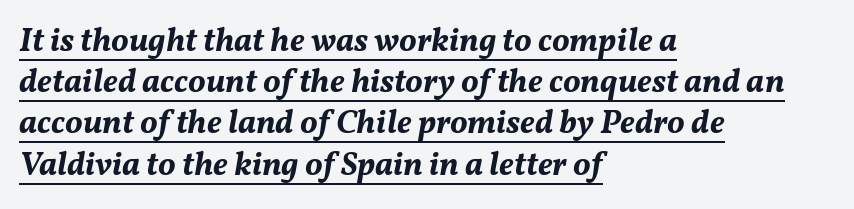
Typesetter's note: full bold, strokes at maximum text heaviness. Leading matches the norm, producing a regular column. Here the designer chose a conventional face with non-uniform glyph widths. The rendering anchors every line to the left-hand side.
